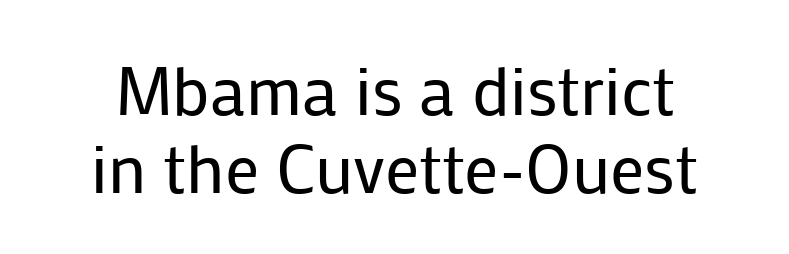
The image shows 68 px regular-weight sans-serif type, upright; set tight line spacing (1.14x), normal letter spacing, not underlined; low stroke contrast and a medium x-height.
